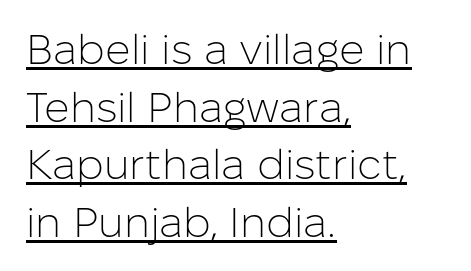
Q: Is the text bold? A: No.
Q: Is the text italic (slanted)? A: No, it is upright.
Q: Is the typeface a serif or a sans-serif typeface? A: Sans-serif.
Q: Is the text underlined? A: Yes.
Q: How is the paragraph aligned? A: Left-aligned.
Q: Is the spacing between letters normal or unusually wide? A: Normal.
Q: Is the spacing between lines tight, normal or loose? A: Normal.
Q: Width (condensed, normal, or wide)? A: Normal.
Q: Stroke contrast? A: Low.
Q: x-height? A: Medium.
Q: Monospaced? A: No.
